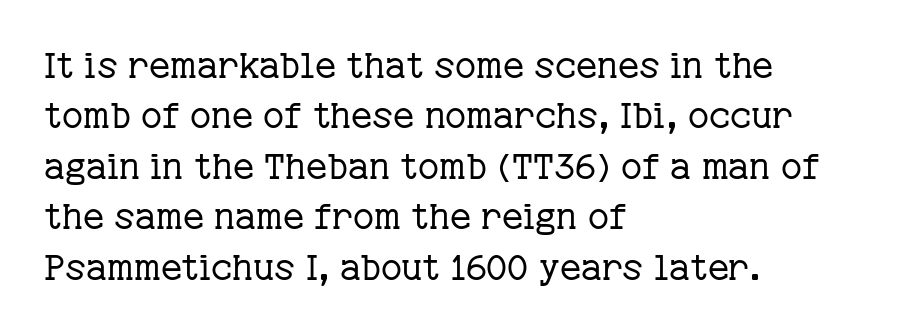
Q: Is the text bold? A: No.
Q: Is the text italic (slanted)? A: No, it is upright.
Q: Is the typeface a serif or a sans-serif typeface? A: Serif.
Q: Is the text underlined? A: No.
Q: How is the paragraph aligned? A: Left-aligned.
Q: Is the spacing between letters normal or unusually wide? A: Normal.
Q: Is the spacing between lines tight, normal or loose? A: Normal.
Q: Width (condensed, normal, or wide)? A: Normal.
Q: Stroke contrast? A: Low.
Q: x-height? A: Medium.
Q: Monospaced? A: No.
